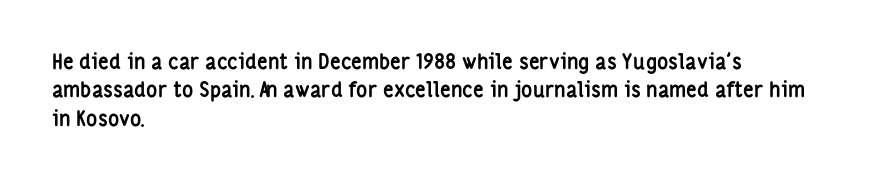
{"italic": "no", "bold": "yes", "underline": "no", "align": "left", "line_spacing": "normal", "line_spacing_ratio": 1.35, "letter_spacing": "normal", "letter_spacing_em": 0.0, "glyph_px": 21}
